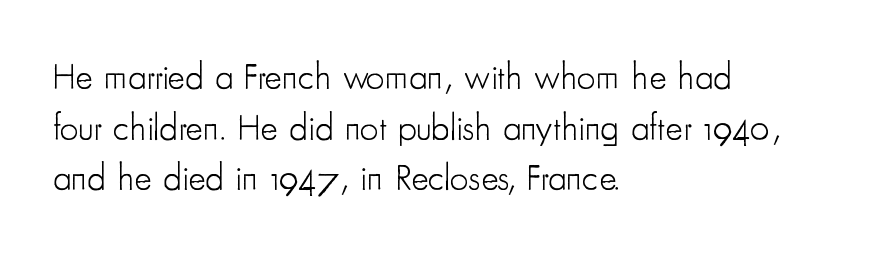
{"serif": "no", "italic": "no", "bold": "no", "weight": "light", "width": "condensed", "stroke_contrast": "low", "x_height": "small", "monospaced": "no", "underline": "no", "align": "left", "line_spacing": "normal", "line_spacing_ratio": 1.37, "letter_spacing": "normal", "letter_spacing_em": 0.0, "glyph_px": 37}
